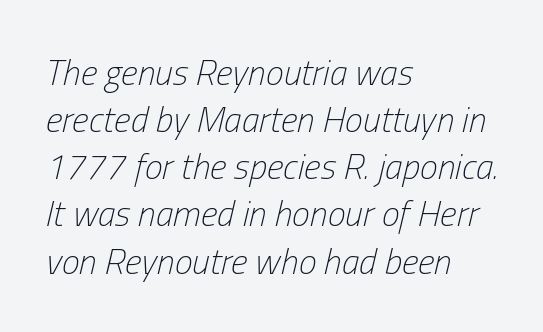
Caption: multi-line text, flush left, ragged right. Counters stay open thanks to moderate or lighter strokes. Type without underlining. Compared with ordinary roman type, these characters are visibly tilted.
